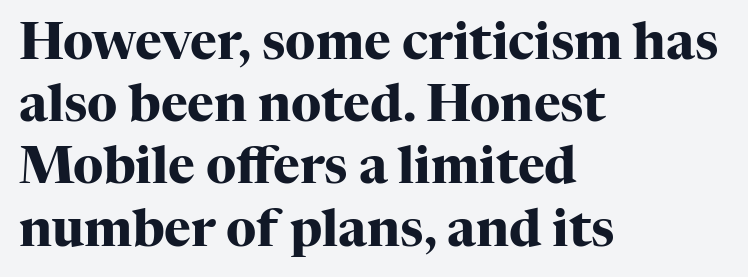
The image shows 51 px heavy serif type, upright; set left-aligned, line spacing 1.22x, normal letter spacing, not underlined; high stroke contrast and a medium x-height.
